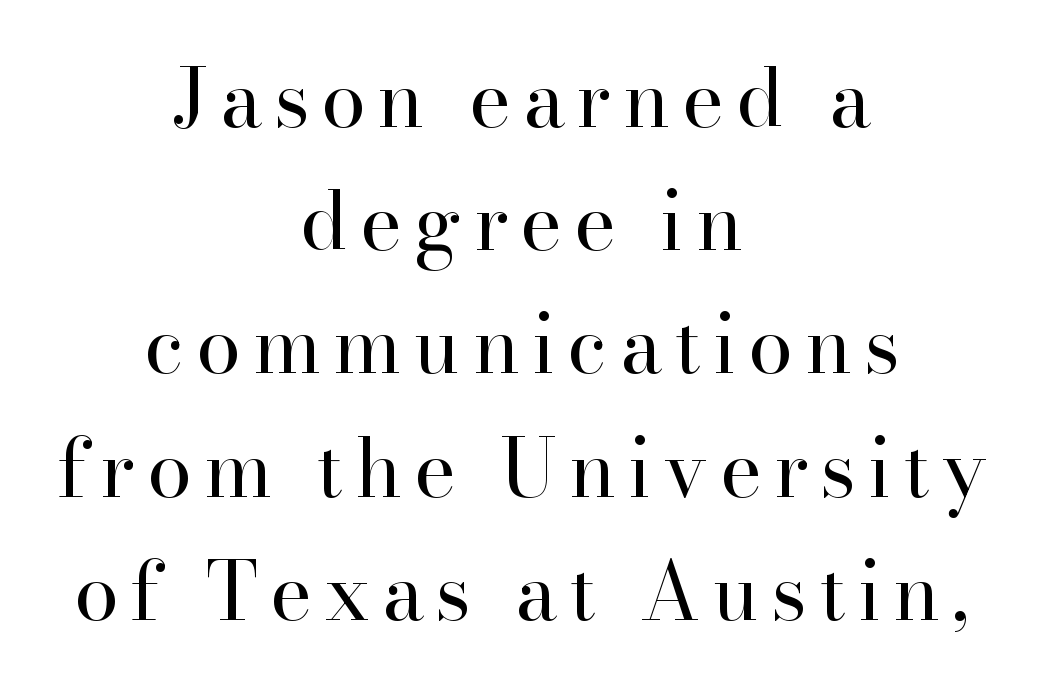
The image shows 80 px regular-weight serif type, upright; set centered, normal line spacing (1.54x), not underlined; high stroke contrast and a small x-height.
